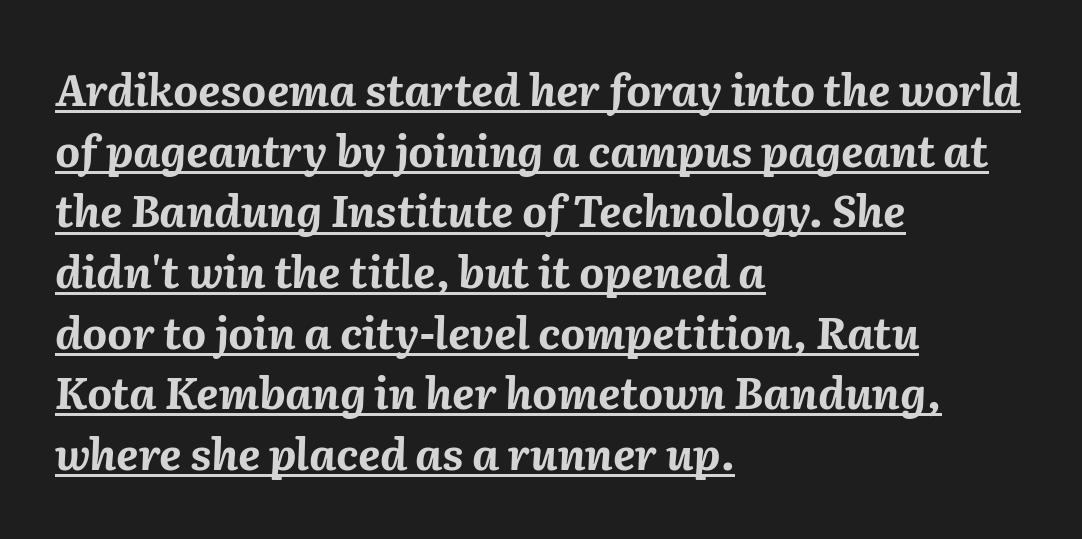
{"italic": "yes", "lean": "right", "slant_degrees": 2, "bold": "yes", "weight": "bold", "width": "normal", "stroke_contrast": "medium", "x_height": "medium", "monospaced": "no", "underline": "yes", "align": "left", "line_spacing": "normal", "line_spacing_ratio": 1.41, "letter_spacing": "normal", "letter_spacing_em": 0.0, "glyph_px": 43}
